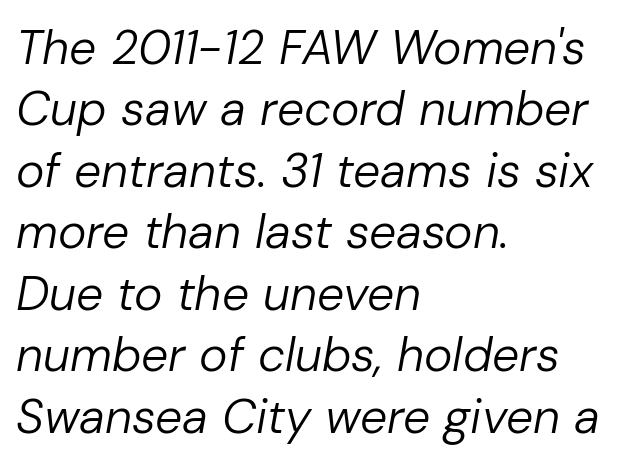
{"italic": "yes", "lean": "right", "slant_degrees": 10, "bold": "no", "weight": "regular", "width": "normal", "stroke_contrast": "low", "x_height": "medium", "monospaced": "no", "underline": "no", "align": "left", "line_spacing": "normal", "line_spacing_ratio": 1.28, "letter_spacing": "normal", "letter_spacing_em": 0.0, "glyph_px": 48}
